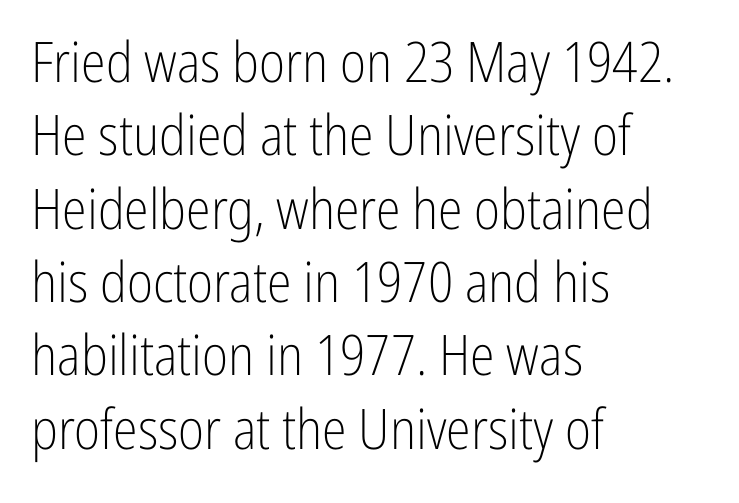
{"serif": "no", "italic": "no", "bold": "no", "weight": "light", "width": "condensed", "stroke_contrast": "low", "x_height": "medium", "monospaced": "no", "underline": "no", "align": "left", "line_spacing": "normal", "line_spacing_ratio": 1.31, "letter_spacing": "normal", "letter_spacing_em": 0.0, "glyph_px": 56}
